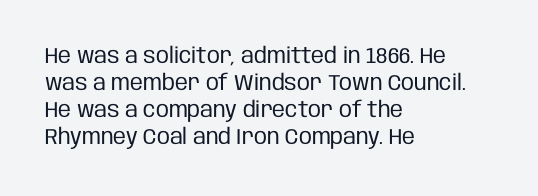
Beneath every word, the page is bare. The lettering holds an erect, upright posture throughout. Caption: face not bold, strokes unweighted. The gaps between neighbouring characters are ordinary and unremarkable.
